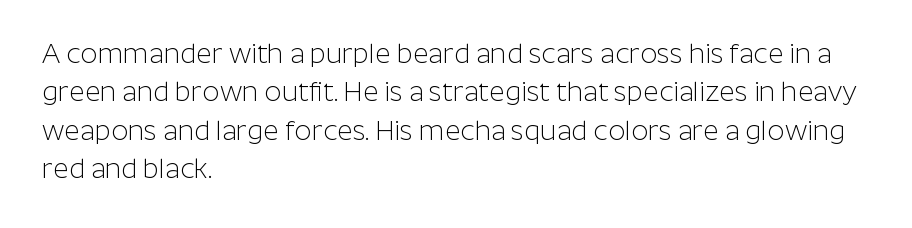
Every row of glyphs begins at an identical x-position on the left. A roman cut, with each character standing at attention. Does the leading feel generous? No, just average. The tracking reads as untouched default to a designer's eye.
